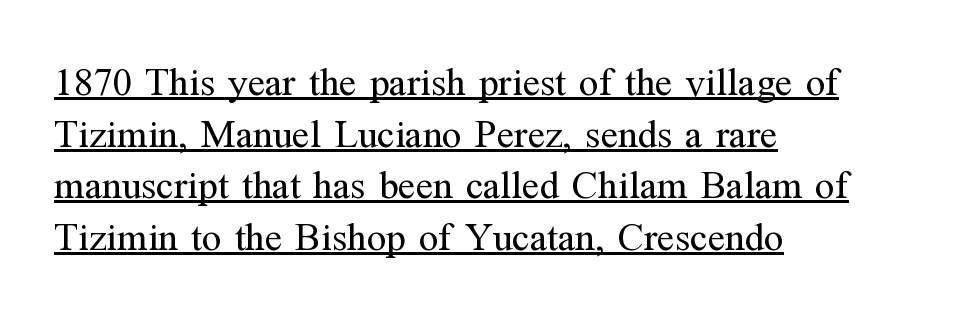
Q: Is the text bold? A: No.
Q: Is the text italic (slanted)? A: No, it is upright.
Q: Is the typeface a serif or a sans-serif typeface? A: Serif.
Q: Is the text underlined? A: Yes.
Q: How is the paragraph aligned? A: Left-aligned.
Q: Is the spacing between letters normal or unusually wide? A: Normal.
Q: Is the spacing between lines tight, normal or loose? A: Normal.
Q: Width (condensed, normal, or wide)? A: Normal.
Q: Stroke contrast? A: Medium.
Q: x-height? A: Medium.
Q: Monospaced? A: No.
